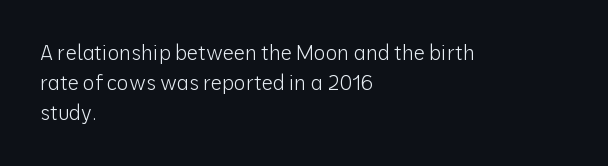
The image shows 20 px text type, upright; set left-aligned, normal line spacing (1.51x), normal letter spacing, not underlined.
